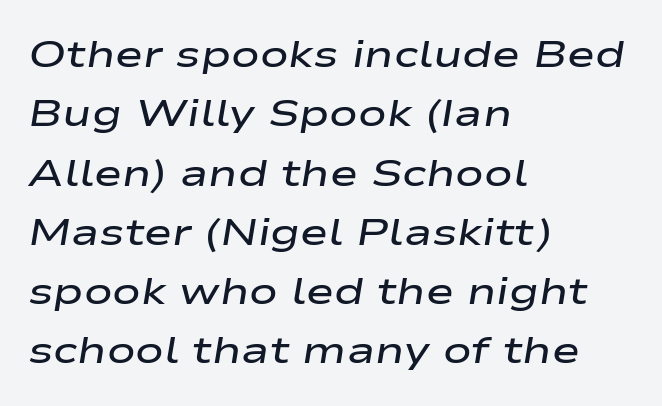
Would a proofreader flag this as italicized? Yes. The gaps between neighbouring characters are ordinary and unremarkable. Short and long lines alike share a common starting point at left. The words here are not underlined.
